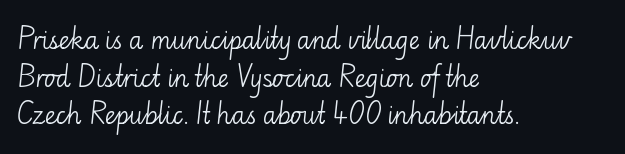
{"bold": "no", "underline": "no", "align": "left", "line_spacing": "normal", "line_spacing_ratio": 1.57, "letter_spacing": "normal", "letter_spacing_em": 0.0, "glyph_px": 24}
